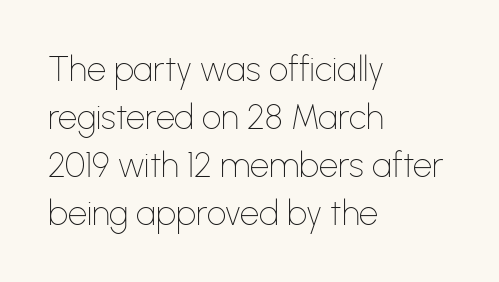
Stroke terminals: plain, sans-serif. Do the characters align in a grid? No, the font is proportional. Casual observation: everything's shoved over to the left. Is the letter spacing exaggerated? No — it looks like the ordinary default. Is the stroke heavy? The answer is a plain regular-or-lighter.
